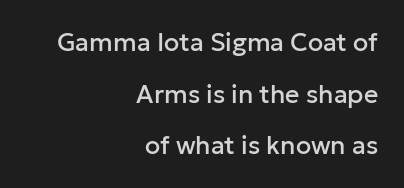
The image shows 25 px text type, upright; set right-aligned, loose line spacing (2.07x), normal letter spacing, not underlined.
